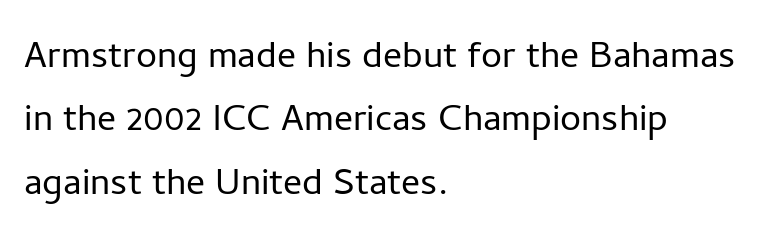
Is there much room between lines? A standard amount, neither cramped nor airy. Do the letters lean? They stand straight. This rendering leaves character spacing at its baseline value. Descenders hang freely into open space. The characters display no serif detailing; their extremities are plain.
